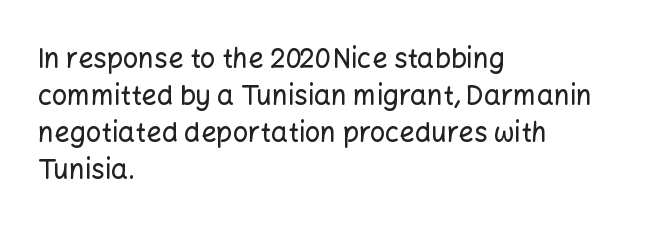
Q: Is the text italic (slanted)? A: No, it is upright.
Q: Is the text underlined? A: No.
Q: How is the paragraph aligned? A: Left-aligned.
Q: Is the spacing between letters normal or unusually wide? A: Normal.
Q: Is the spacing between lines tight, normal or loose? A: Normal.
